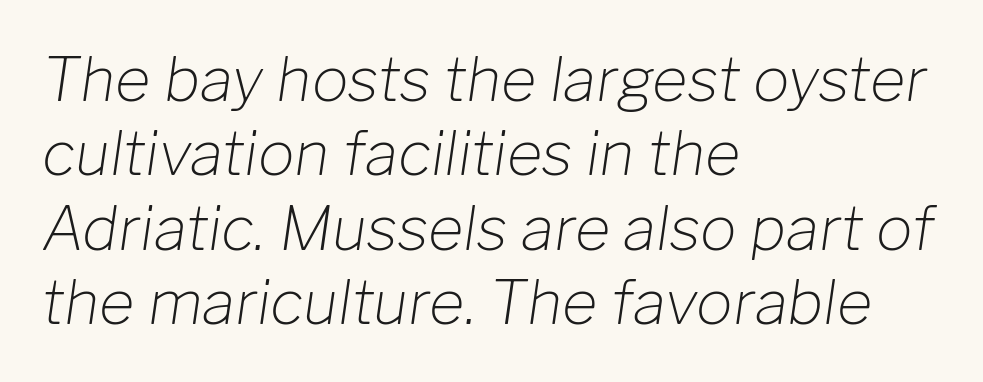
Left-aligned paragraph, ragged on the right. The glyphs are unaccompanied by any horizontal stroke below them. You could not count columns in this text — the font is proportionally spaced. Style check: oblique.
